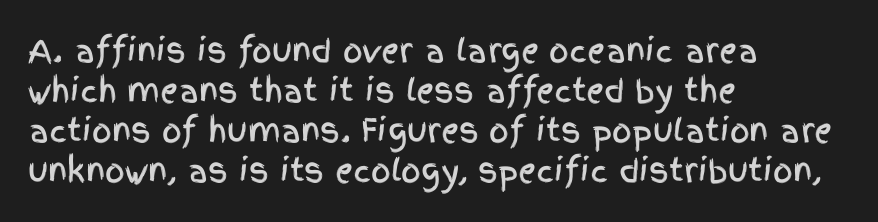
Tracking value appears to be zero — textbook default spacing. These lines were composed using upright roman letters. Nope, no serifs anywhere on these letters. Each letter keeps its own natural width here, so spacing adapts to shape. Line spacing here is normal. A student would call this left alignment; a typographer would say flush left, rag right.
